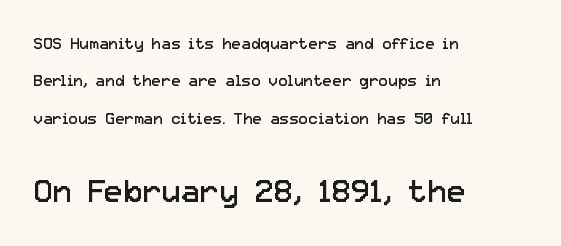
{"serif": "no", "italic": "no", "bold": "no", "weight": "regular", "width": "normal", "stroke_contrast": "low", "x_height": "medium", "monospaced": "no", "underline": "no", "align": "left", "line_spacing": "loose", "line_spacing_ratio": 2.33, "letter_spacing": "normal", "letter_spacing_em": 0.0, "larger_block": "second", "size_ratio": 2.0, "glyph_px": 32}
